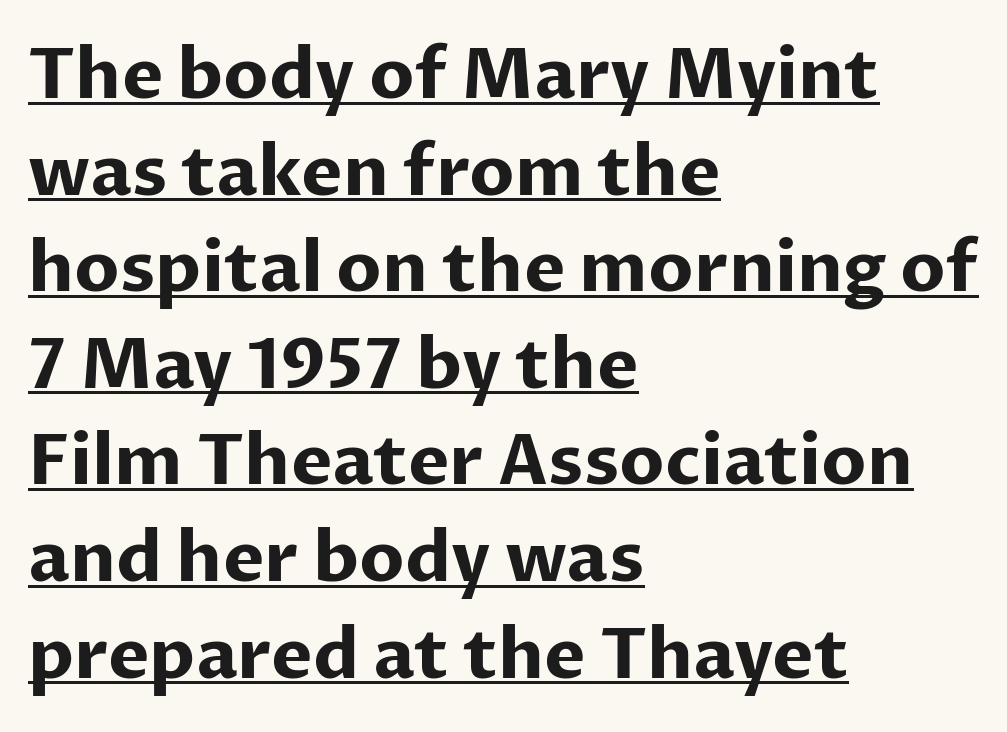
Is this a fixed-width face? No — the glyphs have proportional, varying widths. Reading down the column, the eye jumps a familiar distance to each next line. Caption: multi-line text, flush left, ragged right. Vertical strokes here are truly vertical.
